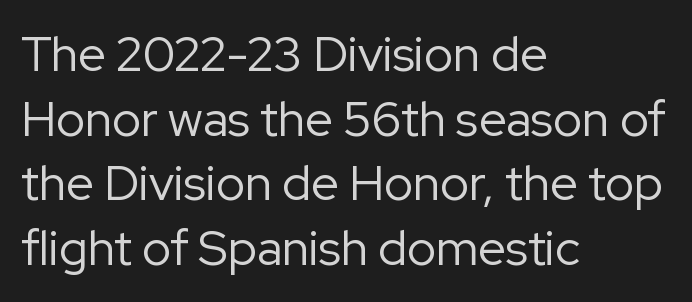
You could not count columns in this text — the font is proportionally spaced. Horizontal alignment here is leftward, the default for most running prose. What stands out about the letter spacing? Nothing — it is the standard amount. Letters have the restrained weight of plain body copy at most. This sample uses a sans-serif face.
